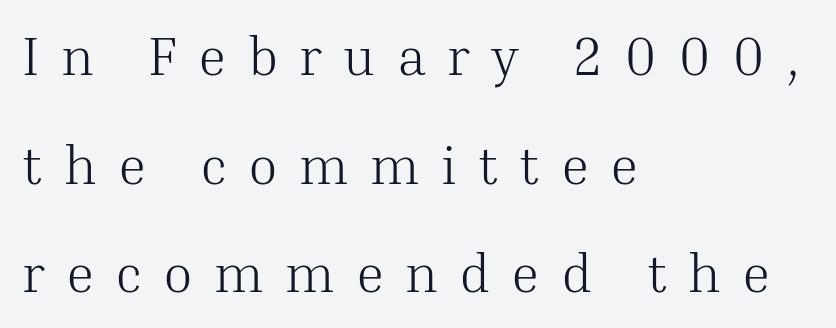
{"serif": "yes", "italic": "no", "bold": "no", "weight": "light", "width": "normal", "stroke_contrast": "medium", "x_height": "medium", "monospaced": "no", "underline": "no", "align": "left", "line_spacing": "loose", "line_spacing_ratio": 2.01, "letter_spacing": "wide", "letter_spacing_em": 0.39, "glyph_px": 54}
